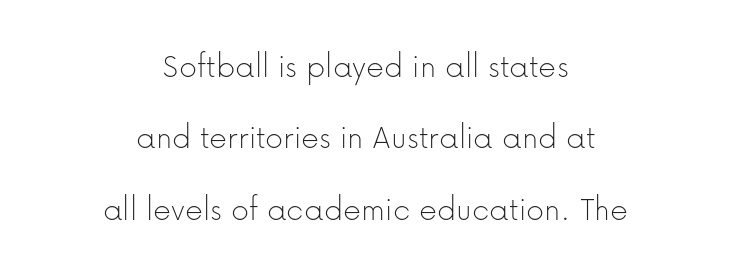
The image shows 35 px thin sans-serif type, upright; set centered, loose line spacing (2.04x), normal letter spacing, not underlined; low stroke contrast and a medium x-height.
